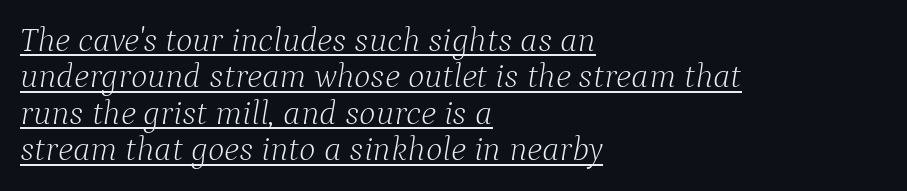
{"serif": "yes", "italic": "yes", "lean": "right", "slant_degrees": 9, "bold": "no", "weight": "light", "width": "normal", "stroke_contrast": "low", "x_height": "medium", "monospaced": "no", "underline": "yes", "align": "left", "line_spacing": "tight", "line_spacing_ratio": 1.04, "letter_spacing": "normal", "letter_spacing_em": 0.0, "glyph_px": 35}
